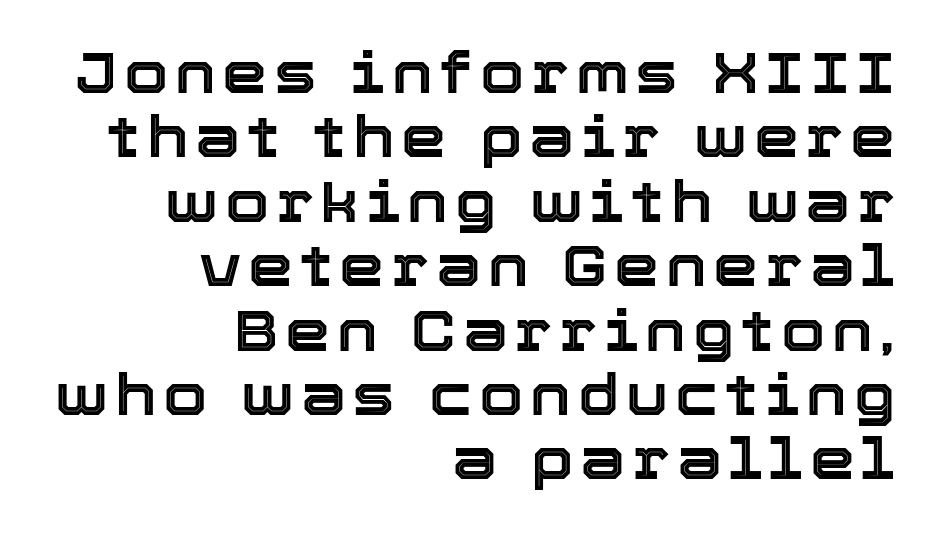
Q: Is the text italic (slanted)? A: No, it is upright.
Q: Is the text underlined? A: No.
Q: How is the paragraph aligned? A: Right-aligned.
Q: Is the spacing between lines tight, normal or loose? A: Tight.
Q: Width (condensed, normal, or wide)? A: Normal.
Q: x-height? A: Medium.
Q: Monospaced? A: No.
